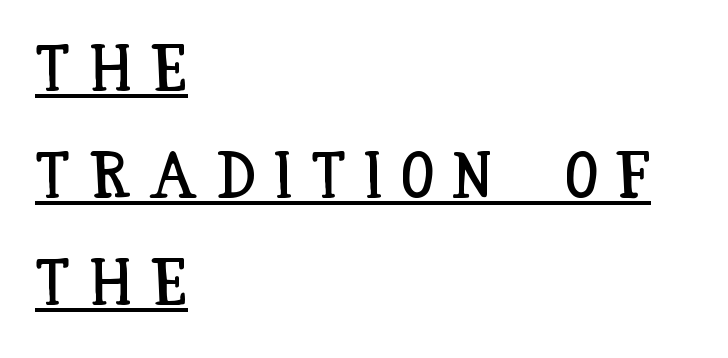
Q: Is the text italic (slanted)? A: No, it is upright.
Q: Is the text underlined? A: Yes.
Q: How is the paragraph aligned? A: Left-aligned.
Q: Is the spacing between letters normal or unusually wide? A: Unusually wide.
Q: Is the spacing between lines tight, normal or loose? A: Normal.
Q: Width (condensed, normal, or wide)? A: Condensed.
Q: Stroke contrast? A: Low.
Q: x-height? A: Large.
Q: Monospaced? A: No.
